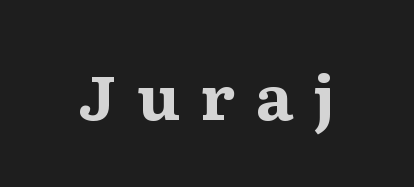
{"serif": "yes", "italic": "no", "bold": "yes", "weight": "bold", "width": "wide", "stroke_contrast": "medium", "x_height": "medium", "monospaced": "no", "underline": "no", "letter_spacing": "wide", "letter_spacing_em": 0.31, "glyph_px": 61}
